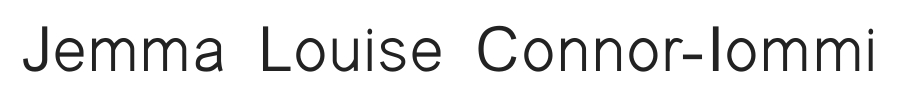
The image shows 63 px light sans-serif type, upright; set normal letter spacing, not underlined; low stroke contrast and a medium x-height.
